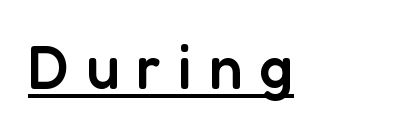
Q: Is the text bold? A: Semi-bold.
Q: Is the text italic (slanted)? A: No, it is upright.
Q: Is the typeface a serif or a sans-serif typeface? A: Sans-serif.
Q: Is the text underlined? A: Yes.
Q: Is the spacing between letters normal or unusually wide? A: Unusually wide.
Q: Width (condensed, normal, or wide)? A: Normal.
Q: Stroke contrast? A: Low.
Q: x-height? A: Medium.
Q: Monospaced? A: No.
